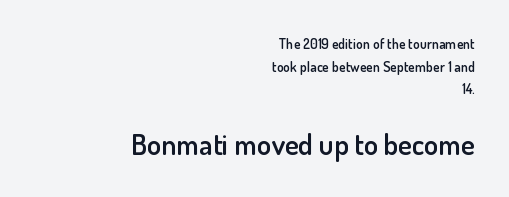
Q: Is the text bold? A: Semi-bold.
Q: Is the text italic (slanted)? A: No, it is upright.
Q: Is the typeface a serif or a sans-serif typeface? A: Sans-serif.
Q: Is the text underlined? A: No.
Q: How is the paragraph aligned? A: Right-aligned.
Q: Is the spacing between letters normal or unusually wide? A: Normal.
Q: Is the spacing between lines tight, normal or loose? A: Normal.
Q: Which block of text is set in a larger size, the first (top) or the second (bottom)? A: The second (bottom) one.
Q: Width (condensed, normal, or wide)? A: Normal.
Q: Stroke contrast? A: Low.
Q: x-height? A: Small.
Q: Monospaced? A: No.
